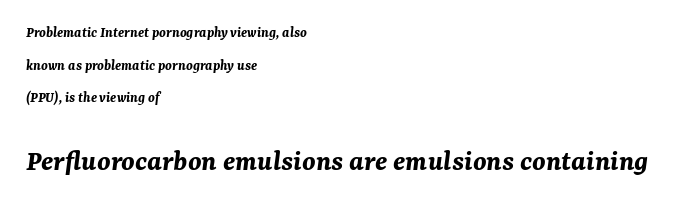
Q: Is the text bold? A: Yes.
Q: Is the text italic (slanted)? A: Yes, it leans right by about 7 degrees.
Q: Is the text underlined? A: No.
Q: How is the paragraph aligned? A: Left-aligned.
Q: Is the spacing between letters normal or unusually wide? A: Normal.
Q: Is the spacing between lines tight, normal or loose? A: Loose.
Q: Which block of text is set in a larger size, the first (top) or the second (bottom)? A: The second (bottom) one.
Q: Width (condensed, normal, or wide)? A: Normal.
Q: Stroke contrast? A: Medium.
Q: x-height? A: Medium.
Q: Monospaced? A: No.
